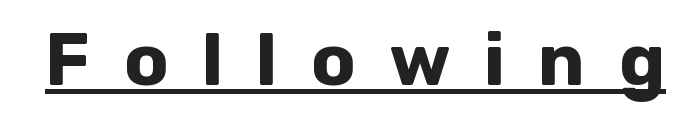
The image shows 73 px bold sans-serif type, upright; set unusually wide letter spacing (+0.46 em), underlined; low stroke contrast and a medium x-height.
